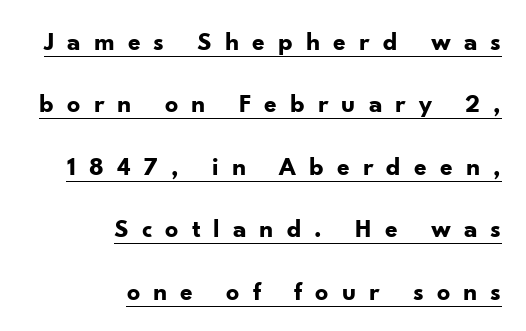
Q: Is the text bold? A: Yes.
Q: Is the text italic (slanted)? A: No, it is upright.
Q: Is the text underlined? A: Yes.
Q: How is the paragraph aligned? A: Right-aligned.
Q: Is the spacing between letters normal or unusually wide? A: Unusually wide.
Q: Is the spacing between lines tight, normal or loose? A: Loose.
